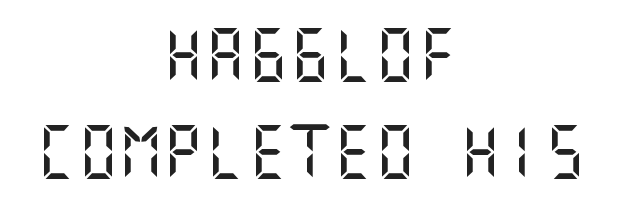
{"serif": "no", "italic": "no", "width": "normal", "stroke_contrast": "medium", "x_height": "large", "underline": "no", "align": "center", "line_spacing_ratio": 1.83, "letter_spacing": "normal", "letter_spacing_em": 0.0, "glyph_px": 53}
